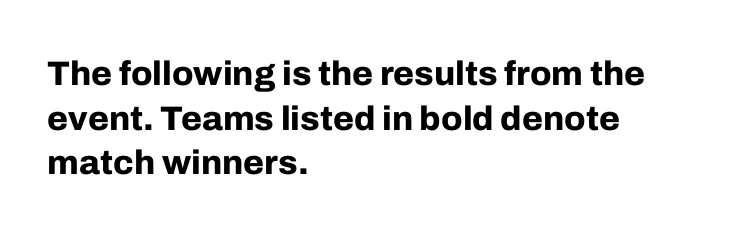
{"serif": "no", "italic": "no", "bold": "yes", "weight": "bold", "width": "normal", "stroke_contrast": "low", "x_height": "medium", "monospaced": "no", "underline": "no", "align": "left", "line_spacing": "normal", "line_spacing_ratio": 1.31, "letter_spacing": "normal", "letter_spacing_em": 0.0, "glyph_px": 34}
